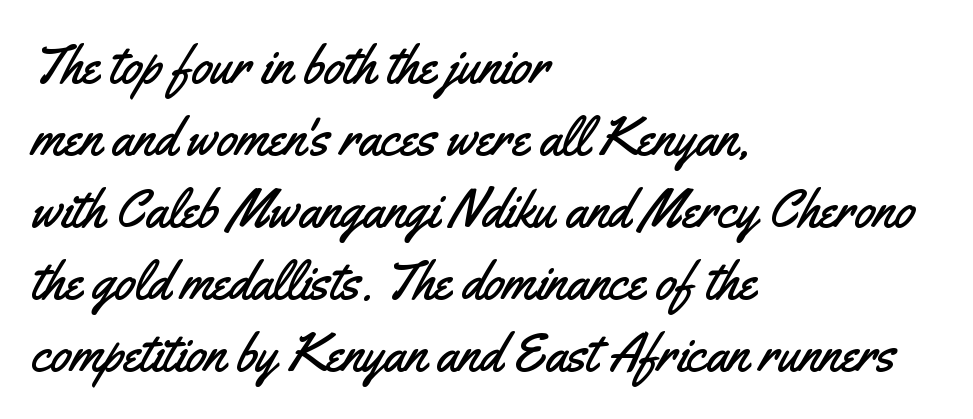
{"serif": "no", "width": "condensed", "stroke_contrast": "medium", "x_height": "small", "monospaced": "no", "underline": "no", "align": "left", "line_spacing": "normal", "line_spacing_ratio": 1.36, "letter_spacing": "normal", "letter_spacing_em": 0.0, "glyph_px": 53}
